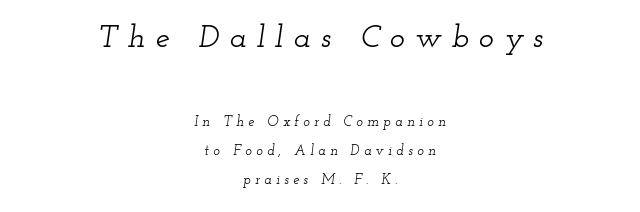
{"serif": "yes", "italic": "yes", "lean": "right", "slant_degrees": 12, "width": "wide", "stroke_contrast": "low", "x_height": "small", "monospaced": "no", "underline": "no", "align": "center", "line_spacing": "loose", "line_spacing_ratio": 2.08, "letter_spacing": "wide", "letter_spacing_em": 0.31, "larger_block": "first", "size_ratio": 2.29, "glyph_px": 32}
